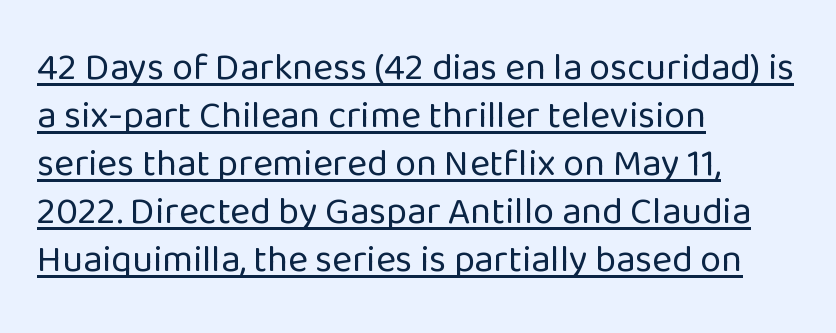
You could not count columns in this text — the font is proportionally spaced. Compared with undecorated copy, this sample adds a rule below the words. Vertical spacing — default. The characters display no serif detailing; their extremities are plain. In CSS terms this would be text-align: left. Nothing heavy about these letters — not bold at all.
